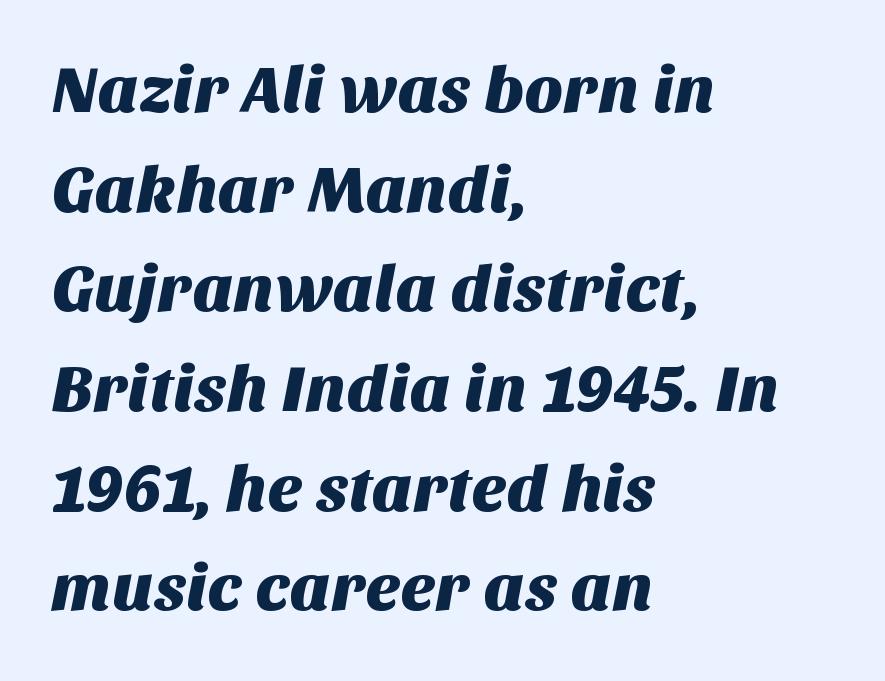
These lines keep a tight, regular rhythm from letter to letter. Think of a printed novel: that variable character pitch is what you see here. The area under the type is left untouched. Examine the stroke ends and you'll find no serifs. Does the copy run flush right? No — it runs flush left.
